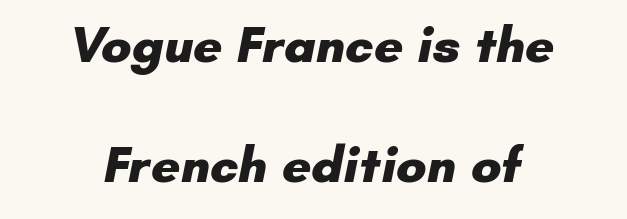
What weight is shown? A full bold with thick strokes. Neither beginnings nor endings align; midpoints do. Does the type have serifs? No, each stem ends abruptly. Underlining? Definitely not there. These lines keep a tight, regular rhythm from letter to letter. A typesetter would call this proportional, since set widths differ per character.
